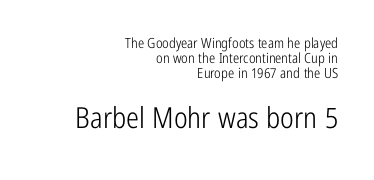
Q: Is the text bold? A: No.
Q: Is the text italic (slanted)? A: No, it is upright.
Q: Is the typeface a serif or a sans-serif typeface? A: Sans-serif.
Q: Is the text underlined? A: No.
Q: How is the paragraph aligned? A: Right-aligned.
Q: Is the spacing between letters normal or unusually wide? A: Normal.
Q: Is the spacing between lines tight, normal or loose? A: Tight.
Q: Which block of text is set in a larger size, the first (top) or the second (bottom)? A: The second (bottom) one.
Q: Width (condensed, normal, or wide)? A: Condensed.
Q: Stroke contrast? A: Low.
Q: x-height? A: Medium.
Q: Monospaced? A: No.
